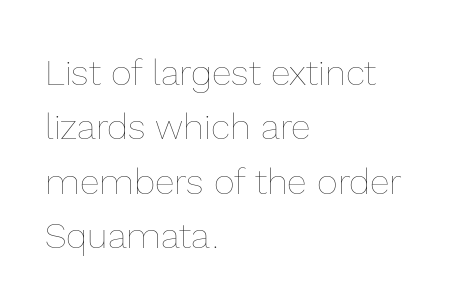
The weight tops out at a normal text grade. Compared with typical body copy, the letter spacing here is the same. Horizontal bands of white between lines are of average thickness. Bare-footed words on every line. Italic? Not at all — the glyphs are vertical. A classic flush-left, rag-right setting is used for this passage.
